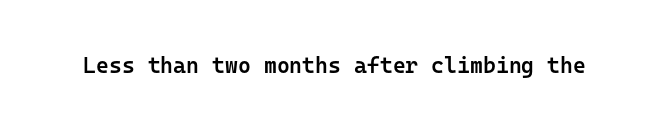
There is no visible air inserted between adjacent glyphs. The characters look somewhat weighty, a semibold short of true bold. Check the space under the baseline: it is left empty. Ascenders rise straight up at ninety degrees.
